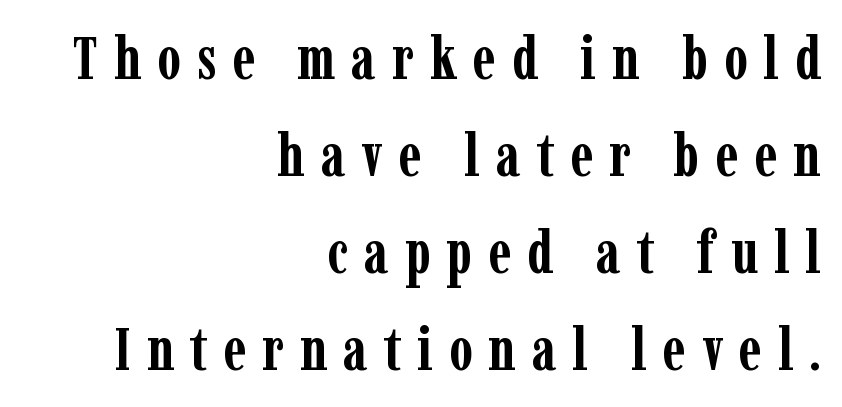
The space directly below the letters is spotless. Substantial extra tracking has been applied to these lines. Layout note: lines flush right. Varying glyph widths throughout — classic text-font behaviour.
